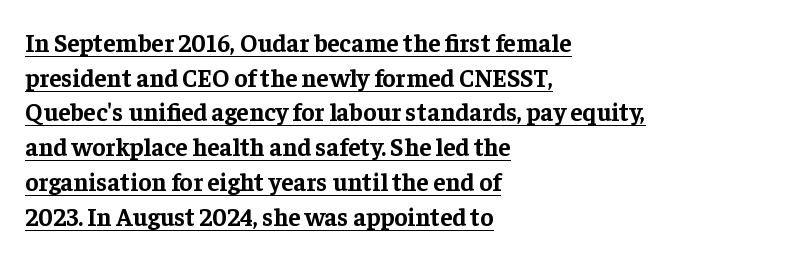
As a designer I'd log this as weight 700, bold. Looks like someone drew a line under every word here. The space between consecutive lines is moderate. Where is the straight margin? On the left. Honestly, the letter spacing is just normal — you wouldn't notice it. Does the lettering tilt? It doesn't — this is upright.
